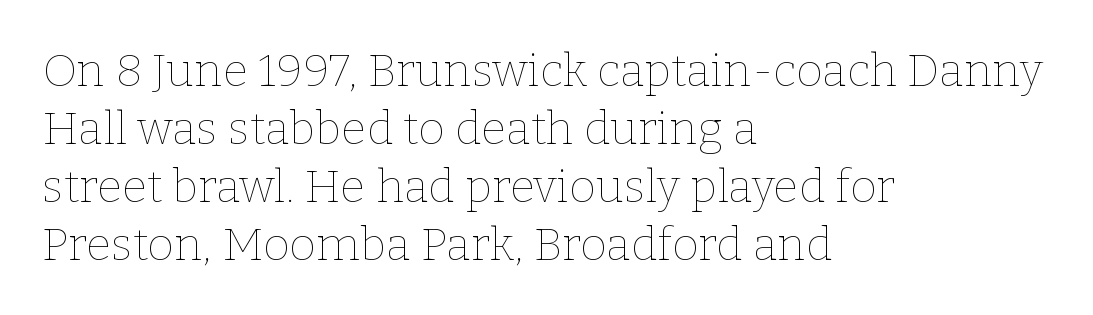
The image shows 46 px thin type, upright; set left-aligned, normal line spacing (1.26x), normal letter spacing, not underlined; low stroke contrast and a medium x-height.
